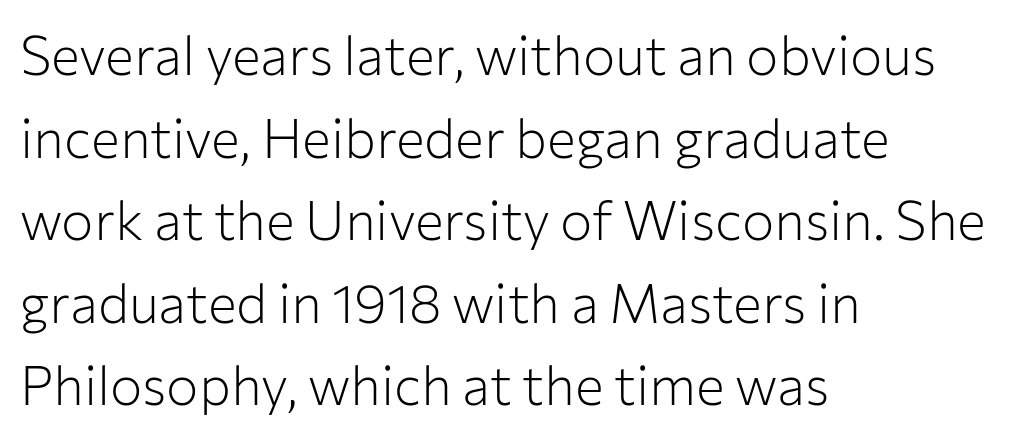
Left-aligned paragraph, ragged on the right. Bold? No — there's no thickening of the strokes. Baseline-to-baseline distance is the conventional proportion of letter height. You could not count columns in this text — the font is proportionally spaced. Rule under the text: the space is simply empty. Font category for this specimen: sans-serif.
